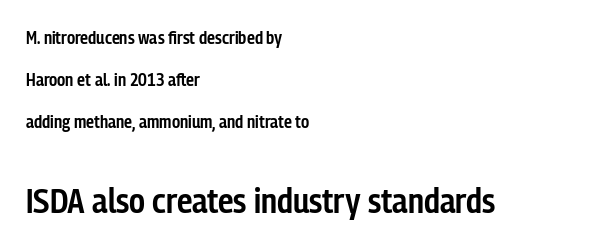
Q: Is the text bold? A: Semi-bold.
Q: Is the text italic (slanted)? A: No, it is upright.
Q: Is the typeface a serif or a sans-serif typeface? A: Sans-serif.
Q: Is the text underlined? A: No.
Q: How is the paragraph aligned? A: Left-aligned.
Q: Is the spacing between letters normal or unusually wide? A: Normal.
Q: Is the spacing between lines tight, normal or loose? A: Loose.
Q: Which block of text is set in a larger size, the first (top) or the second (bottom)? A: The second (bottom) one.
Q: Width (condensed, normal, or wide)? A: Condensed.
Q: Stroke contrast? A: Low.
Q: x-height? A: Medium.
Q: Monospaced? A: No.
